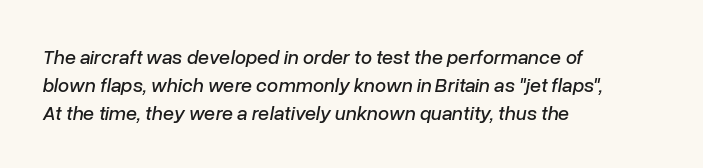
Rendered with sloped, italic letterforms. Descenders hang freely into open space. This rendering leaves character spacing at its baseline value. In CSS terms this would be text-align: left. Honestly, the row spacing looks completely unremarkable.
